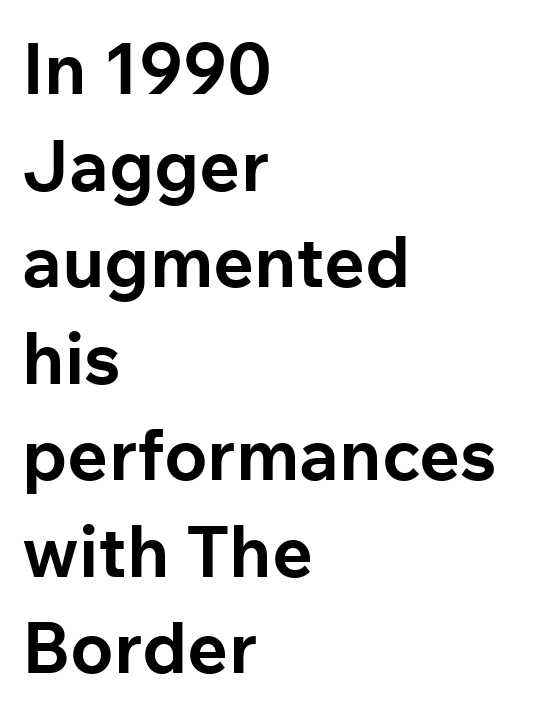
{"serif": "no", "italic": "no", "bold": "yes", "weight": "bold", "width": "normal", "stroke_contrast": "low", "x_height": "medium", "monospaced": "no", "underline": "no", "align": "left", "line_spacing": "normal", "line_spacing_ratio": 1.36, "letter_spacing": "normal", "letter_spacing_em": 0.0, "glyph_px": 71}
